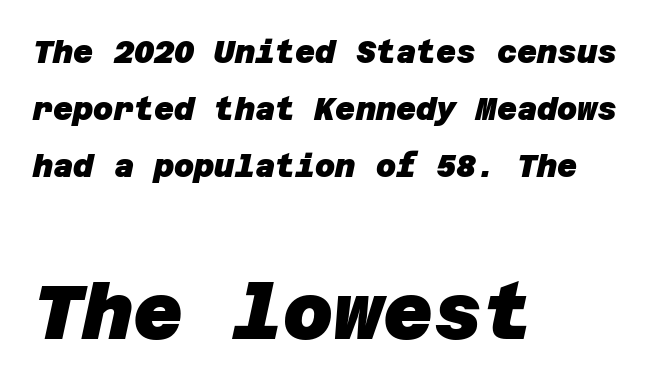
Nope, no serifs anywhere on these letters. Horizontal alignment here is leftward, the default for most running prose. Caption: upper text group reduced, lower text group enlarged. Short note: letters normally spaced. A bare baseline throughout the passage. The characters look thick and weighty, a clear bold.
